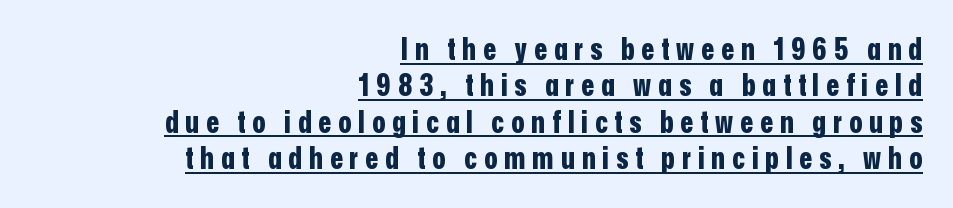
Q: Is the text bold? A: Yes.
Q: Is the text italic (slanted)? A: No, it is upright.
Q: Is the typeface a serif or a sans-serif typeface? A: Sans-serif.
Q: Is the text underlined? A: Yes.
Q: How is the paragraph aligned? A: Right-aligned.
Q: Is the spacing between letters normal or unusually wide? A: Unusually wide.
Q: Width (condensed, normal, or wide)? A: Condensed.
Q: Stroke contrast? A: Low.
Q: x-height? A: Medium.
Q: Monospaced? A: No.
